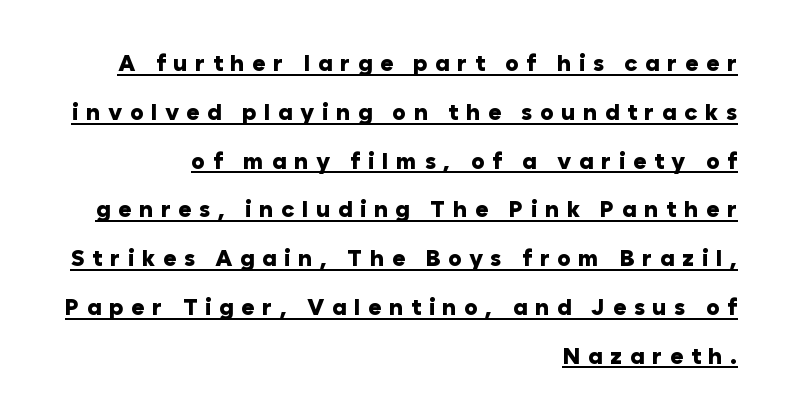
{"italic": "no", "bold": "yes", "underline": "yes", "align": "right", "line_spacing": "loose", "line_spacing_ratio": 2.12, "letter_spacing": "wide", "letter_spacing_em": 0.32, "glyph_px": 23}
